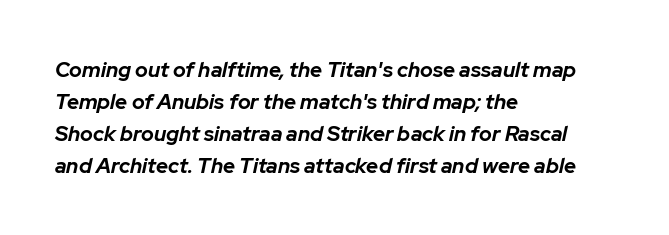
Q: Is the text bold? A: Yes.
Q: Is the text italic (slanted)? A: Yes, it leans right by about 12 degrees.
Q: Is the text underlined? A: No.
Q: How is the paragraph aligned? A: Left-aligned.
Q: Is the spacing between letters normal or unusually wide? A: Normal.
Q: Is the spacing between lines tight, normal or loose? A: Normal.
